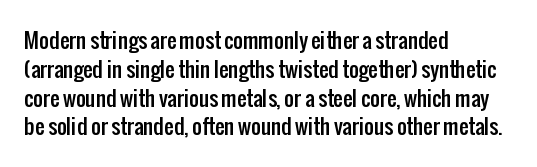
Q: Is the text italic (slanted)? A: No, it is upright.
Q: Is the text underlined? A: No.
Q: How is the paragraph aligned? A: Left-aligned.
Q: Is the spacing between letters normal or unusually wide? A: Normal.
Q: Is the spacing between lines tight, normal or loose? A: Normal.
